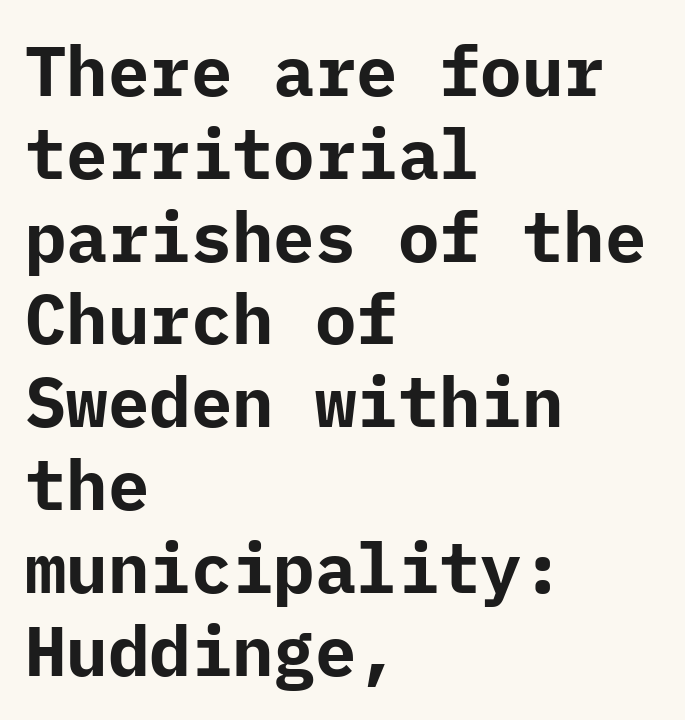
Q: Is the text bold? A: Yes.
Q: Is the text italic (slanted)? A: No, it is upright.
Q: Is the typeface a serif or a sans-serif typeface? A: Sans-serif.
Q: Is the text underlined? A: No.
Q: How is the paragraph aligned? A: Left-aligned.
Q: Is the spacing between letters normal or unusually wide? A: Normal.
Q: Width (condensed, normal, or wide)? A: Normal.
Q: Stroke contrast? A: Low.
Q: x-height? A: Medium.
